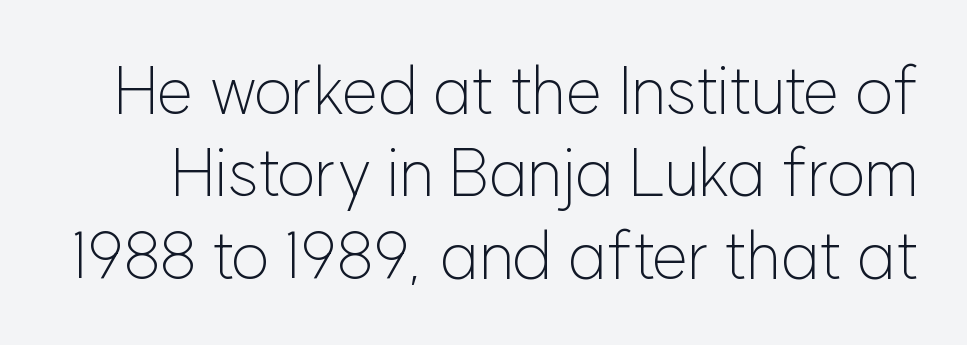
{"serif": "no", "italic": "no", "bold": "no", "weight": "light", "width": "normal", "stroke_contrast": "low", "x_height": "medium", "monospaced": "no", "underline": "no", "line_spacing": "normal", "line_spacing_ratio": 1.25, "letter_spacing": "normal", "letter_spacing_em": 0.0, "glyph_px": 66}
